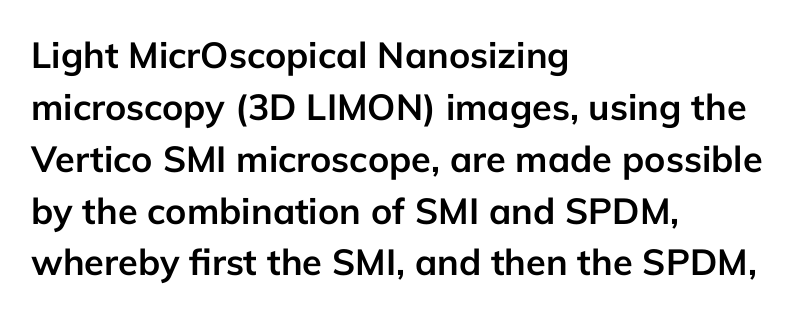
Q: Is the text bold? A: Yes.
Q: Is the text italic (slanted)? A: No, it is upright.
Q: Is the typeface a serif or a sans-serif typeface? A: Sans-serif.
Q: Is the text underlined? A: No.
Q: How is the paragraph aligned? A: Left-aligned.
Q: Is the spacing between letters normal or unusually wide? A: Normal.
Q: Is the spacing between lines tight, normal or loose? A: Normal.
Q: Width (condensed, normal, or wide)? A: Normal.
Q: Stroke contrast? A: Low.
Q: x-height? A: Medium.
Q: Monospaced? A: No.
